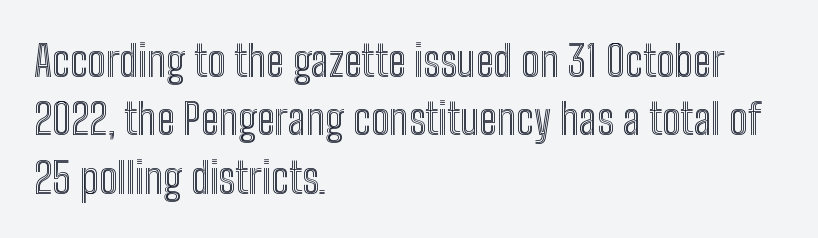
Q: Is the text italic (slanted)? A: No, it is upright.
Q: Is the text underlined? A: No.
Q: How is the paragraph aligned? A: Left-aligned.
Q: Is the spacing between letters normal or unusually wide? A: Normal.
Q: Is the spacing between lines tight, normal or loose? A: Normal.
Q: Width (condensed, normal, or wide)? A: Condensed.
Q: x-height? A: Medium.
Q: Monospaced? A: No.
